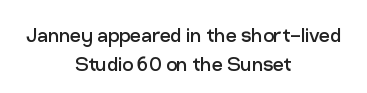
Letters have the restrained weight of plain body copy at most. Check the space under the baseline: it is left empty. It's the straight-up-and-down kind of type. Where is the straight margin? There isn't one; the lines are centered. Caption: standard tracking, unaltered.
